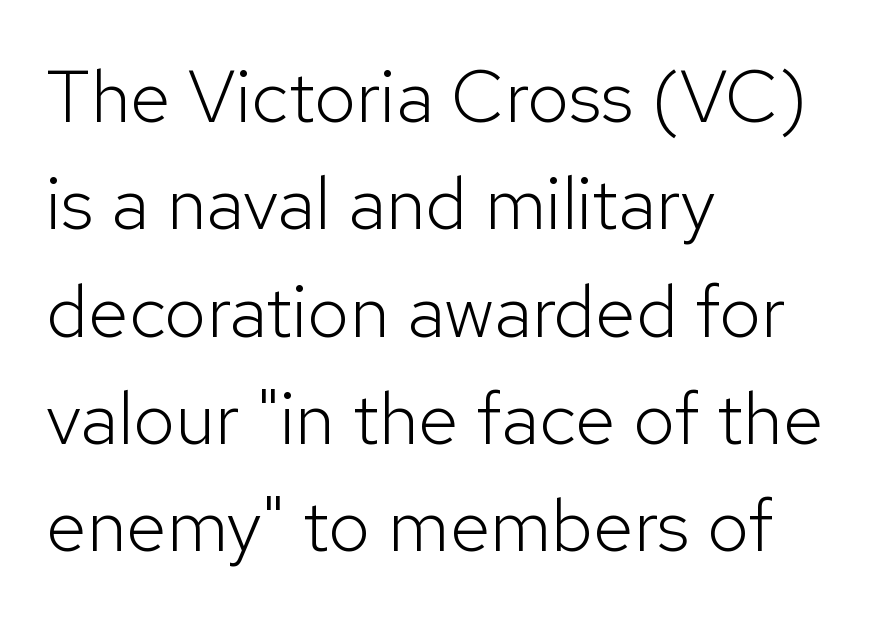
The image shows 74 px light sans-serif type, upright; set left-aligned, normal line spacing (1.45x), normal letter spacing, not underlined; low stroke contrast and a medium x-height.
